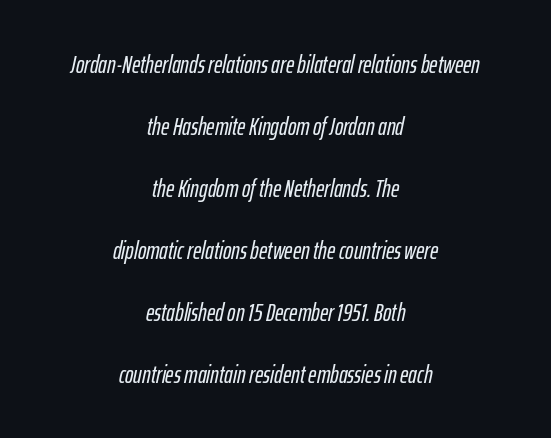
The image shows 25 px text type, italic (leaning right); set centered, loose line spacing (2.48x), normal letter spacing, not underlined.
